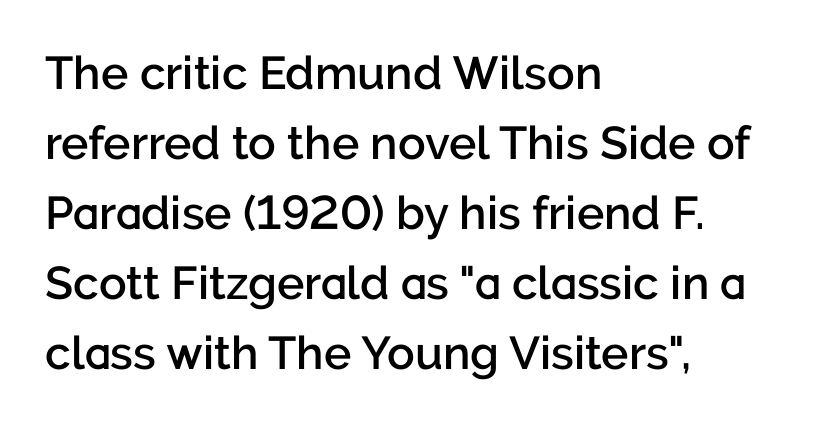
The image shows 46 px semibold sans-serif type, upright; set left-aligned, normal line spacing (1.52x), normal letter spacing, not underlined; low stroke contrast and a medium x-height.
